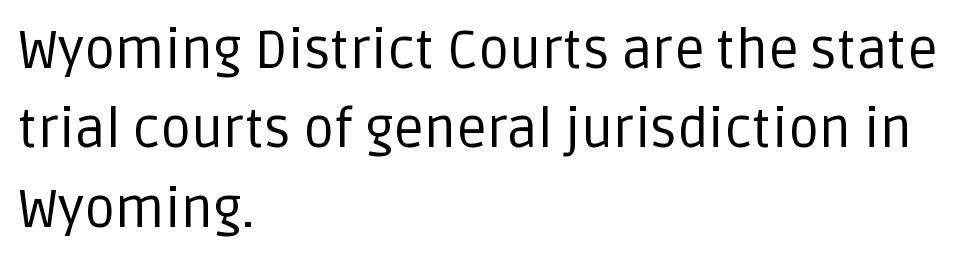
Line spacing here is normal. Each letter keeps its own natural width here, so spacing adapts to shape. Every stem runs plumb, perpendicular to the baseline. You can tell from the bare stems that sans-serif type was used.
